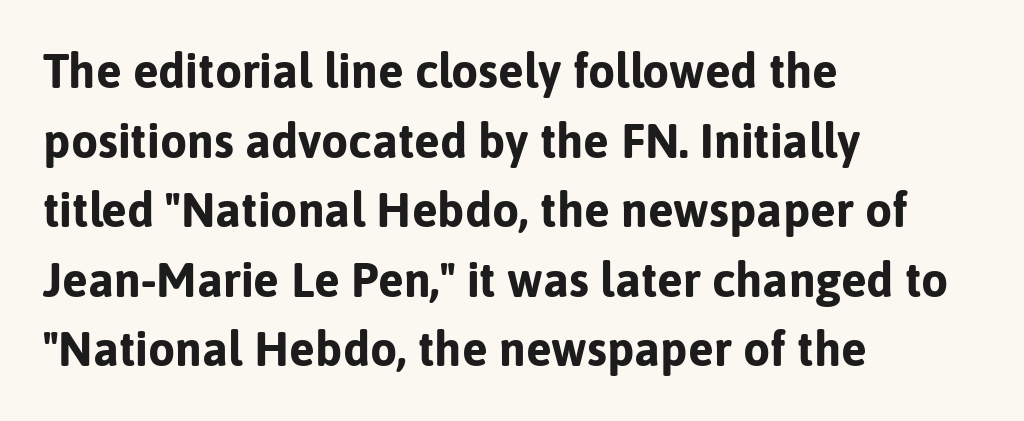
The image shows 48 px bold sans-serif type, upright; set left-aligned, normal line spacing (1.45x), normal letter spacing, not underlined; low stroke contrast and a medium x-height.
